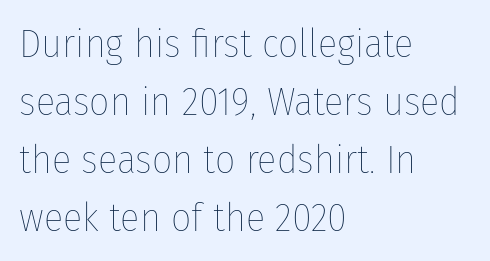
{"italic": "no", "bold": "no", "weight": "thin", "width": "condensed", "stroke_contrast": "low", "x_height": "medium", "monospaced": "no", "underline": "no", "align": "left", "line_spacing": "normal", "line_spacing_ratio": 1.45, "letter_spacing": "normal", "letter_spacing_em": 0.0, "glyph_px": 40}
